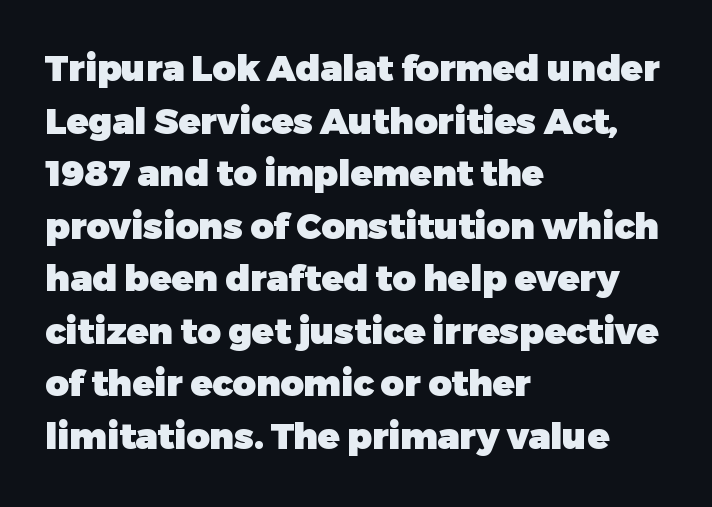
Q: Is the text bold? A: Yes.
Q: Is the text italic (slanted)? A: No, it is upright.
Q: Is the typeface a serif or a sans-serif typeface? A: Sans-serif.
Q: Is the text underlined? A: No.
Q: How is the paragraph aligned? A: Left-aligned.
Q: Is the spacing between letters normal or unusually wide? A: Normal.
Q: Is the spacing between lines tight, normal or loose? A: Normal.
Q: Width (condensed, normal, or wide)? A: Normal.
Q: Stroke contrast? A: Low.
Q: x-height? A: Medium.
Q: Monospaced? A: No.
